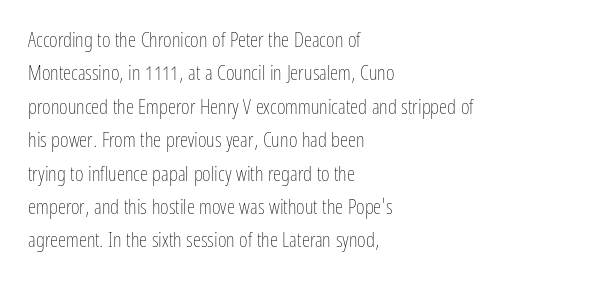
The image shows 21 px text type, upright; set left-aligned, normal line spacing (1.59x), normal letter spacing, not underlined.
